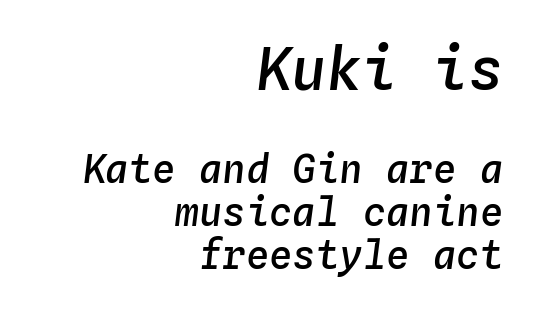
Q: Is the text bold? A: Semi-bold.
Q: Is the text italic (slanted)? A: Yes, it leans right by about 4 degrees.
Q: Is the text underlined? A: No.
Q: How is the paragraph aligned? A: Right-aligned.
Q: Is the spacing between letters normal or unusually wide? A: Normal.
Q: Is the spacing between lines tight, normal or loose? A: Tight.
Q: Which block of text is set in a larger size, the first (top) or the second (bottom)? A: The first (top) one.
Q: Width (condensed, normal, or wide)? A: Normal.
Q: Stroke contrast? A: Low.
Q: x-height? A: Medium.
Q: Monospaced? A: Yes.
